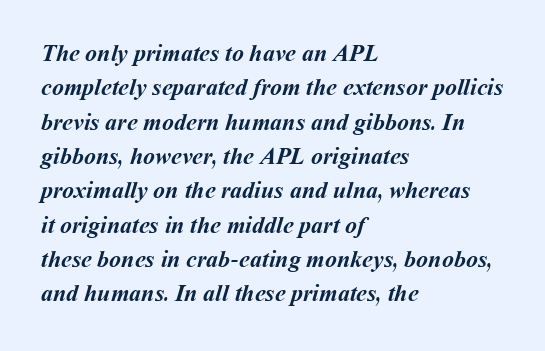
Caption: bold face, heavy strokes. Notice how descenders clear the ascenders below comfortably — that's standard leading. The specimen omits any rule beneath the text block's lines. Words appear dense and cohesive because spacing is normal. Visually the block forms a straight wall on the left and a jagged coastline on the right.
